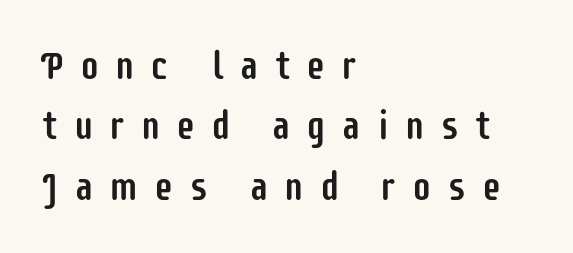
{"serif": "no", "italic": "no", "width": "condensed", "stroke_contrast": "low", "x_height": "large", "monospaced": "no", "underline": "no", "align": "left", "line_spacing": "normal", "line_spacing_ratio": 1.55, "letter_spacing": "wide", "letter_spacing_em": 0.4, "glyph_px": 39}
